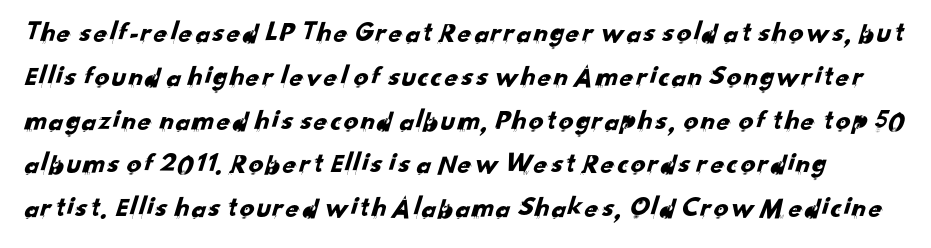
Q: Is the typeface a serif or a sans-serif typeface? A: Sans-serif.
Q: Is the text underlined? A: No.
Q: Is the spacing between letters normal or unusually wide? A: Normal.
Q: Is the spacing between lines tight, normal or loose? A: Normal.
Q: Width (condensed, normal, or wide)? A: Normal.
Q: Stroke contrast? A: Low.
Q: x-height? A: Small.
Q: Monospaced? A: No.
